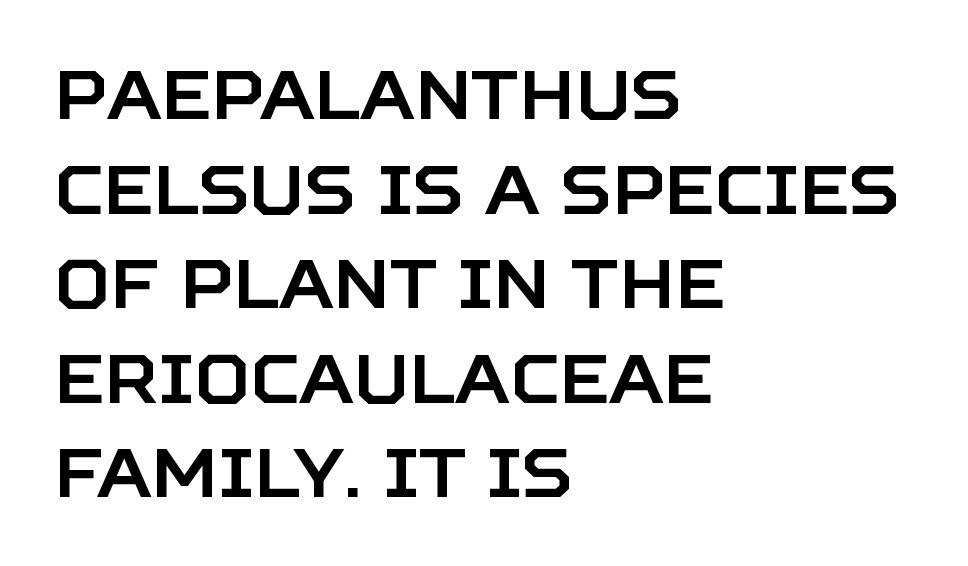
This block has exactly the height ordinary leading produces. If you drew a line through each stem, it would be perfectly vertical. There is no visible air inserted between adjacent glyphs. The passage shown is typed in a proportional face where columns would drift.
